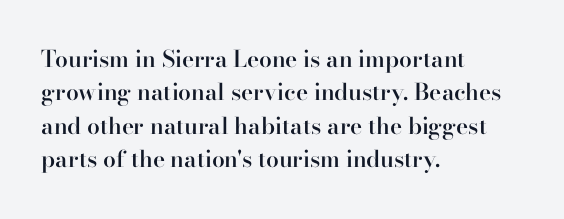
{"italic": "no", "bold": "semi", "underline": "no", "align": "left", "line_spacing": "normal", "line_spacing_ratio": 1.45, "letter_spacing": "normal", "letter_spacing_em": 0.0, "glyph_px": 23}
